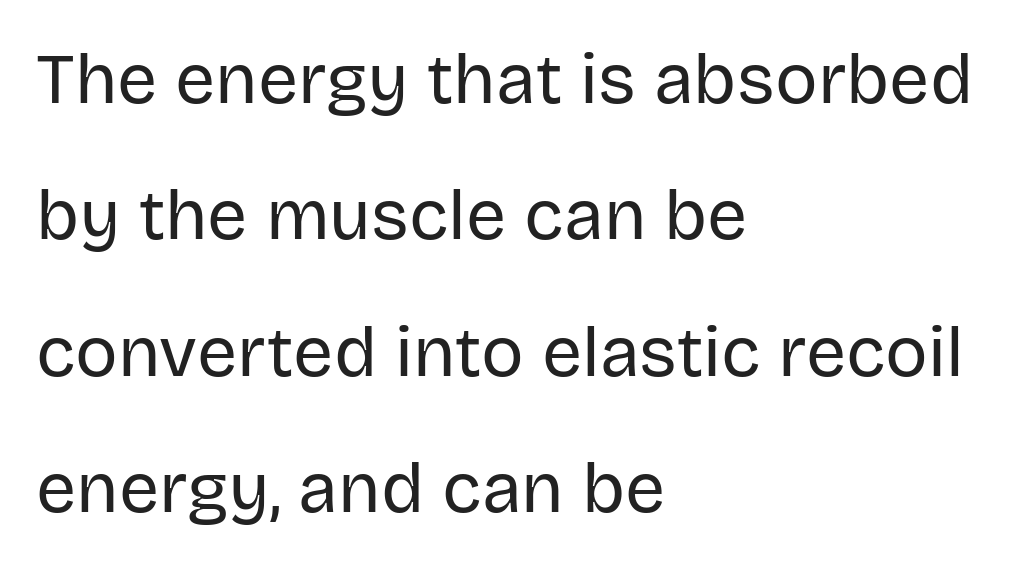
Words appear dense and cohesive because spacing is normal. Nope, no serifs anywhere on these letters. Stems and bowls with no extra thickness — not bold. Loosely led — the rows are spread out. Compared with a centered layout, this one pins lines to the left instead. Think of a printed novel: that variable character pitch is what you see here.
